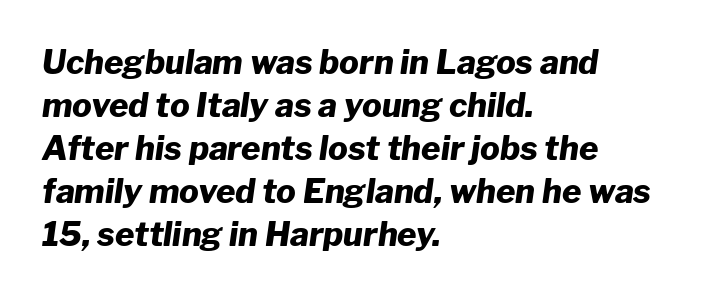
{"italic": "yes", "lean": "right", "slant_degrees": 8, "bold": "yes", "weight": "heavy", "width": "normal", "stroke_contrast": "low", "x_height": "medium", "monospaced": "no", "underline": "no", "align": "left", "line_spacing": "normal", "line_spacing_ratio": 1.3, "letter_spacing": "normal", "letter_spacing_em": 0.0, "glyph_px": 33}
